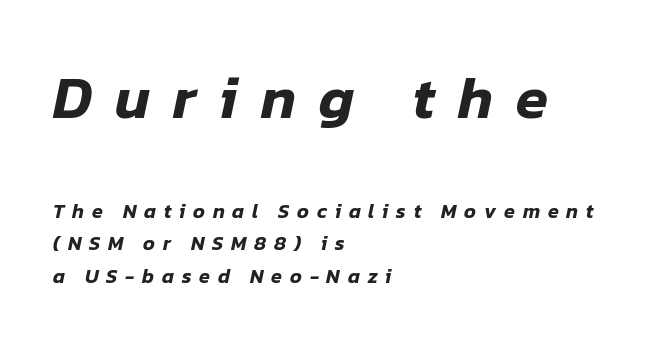
The image shows 59 px text type, italic (leaning right); set left-aligned, normal line spacing (1.62x), unusually wide letter spacing (+0.39 em), not underlined; the first (top) block is 2.95x larger; low stroke contrast and a medium x-height.
